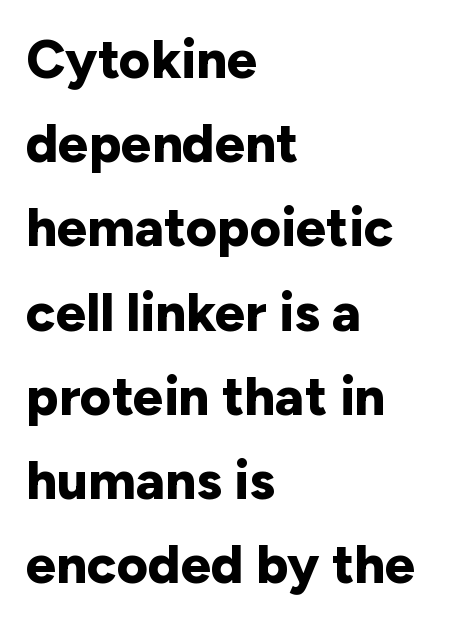
Q: Is the text bold? A: Yes.
Q: Is the text italic (slanted)? A: No, it is upright.
Q: Is the typeface a serif or a sans-serif typeface? A: Sans-serif.
Q: Is the text underlined? A: No.
Q: How is the paragraph aligned? A: Left-aligned.
Q: Is the spacing between letters normal or unusually wide? A: Normal.
Q: Is the spacing between lines tight, normal or loose? A: Normal.
Q: Width (condensed, normal, or wide)? A: Normal.
Q: Stroke contrast? A: Low.
Q: x-height? A: Medium.
Q: Monospaced? A: No.
